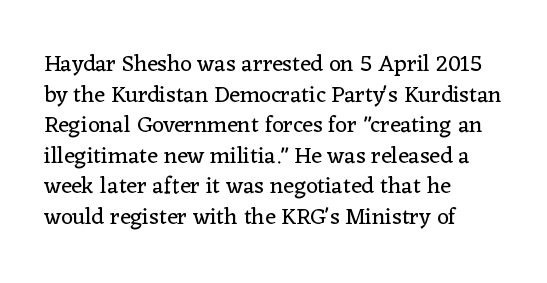
Q: Is the text bold? A: No.
Q: Is the text italic (slanted)? A: No, it is upright.
Q: Is the text underlined? A: No.
Q: How is the paragraph aligned? A: Left-aligned.
Q: Is the spacing between letters normal or unusually wide? A: Normal.
Q: Is the spacing between lines tight, normal or loose? A: Normal.
